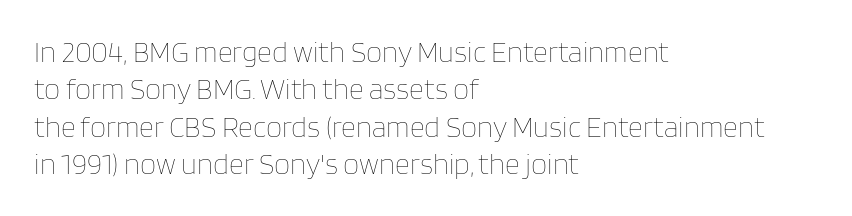
The image shows 29 px thin type, upright; set left-aligned, normal line spacing (1.29x), normal letter spacing, not underlined; low stroke contrast and a large x-height.
